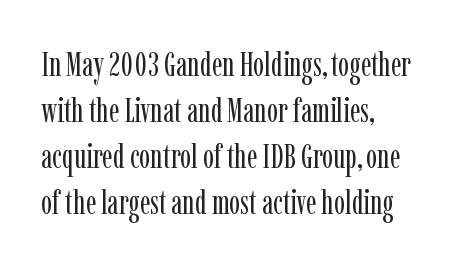
Heaviness? Minimal to ordinary, like unemphasized prose. Inter-character spacing is left at the font's built-in metrics. Are there feet on the stems? There are — it's a serif. One glance says typical: line gaps are just what's usual. Here the designer chose a conventional face with non-uniform glyph widths.
